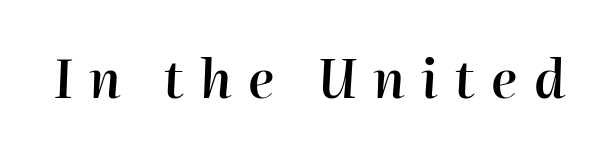
The rendering uses a semibold face; strokes are thickened but not to full bold. Anything drawn beneath the words? Only blank space. Think of a printed novel: that variable character pitch is what you see here. Display-style spreading of the glyphs; the letterfit is very open.
